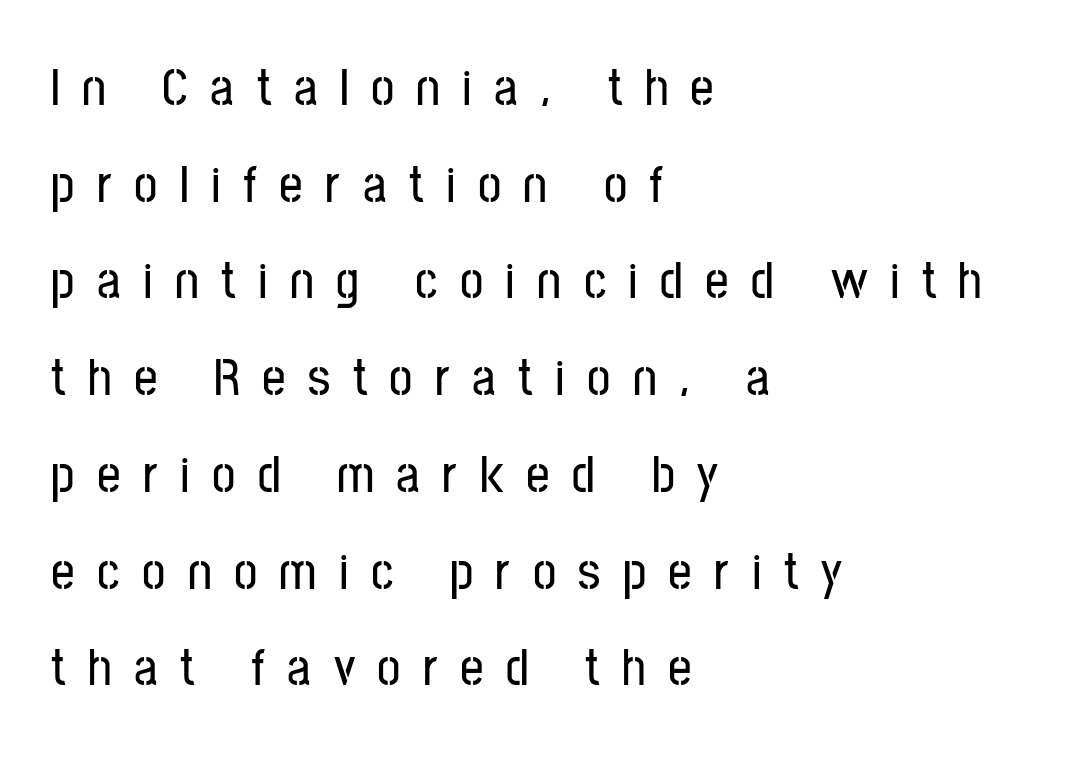
Characters remain perfectly vertical along every line. Every row of glyphs begins at an identical x-position on the left. This sample has the flowing, uneven cadence of proportional lettering. Quick note: underline off. The font family rendered here belongs to the sans-serif group. These lines have a slow, spaced-out rhythm from letter to letter.
